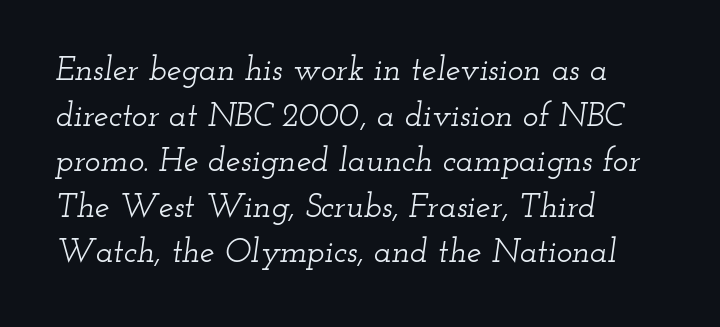
{"serif": "yes", "italic": "yes", "lean": "right", "slant_degrees": 12, "width": "wide", "stroke_contrast": "low", "x_height": "small", "monospaced": "no", "underline": "no", "align": "left", "line_spacing": "normal", "line_spacing_ratio": 1.38, "letter_spacing": "normal", "letter_spacing_em": 0.0, "glyph_px": 33}
